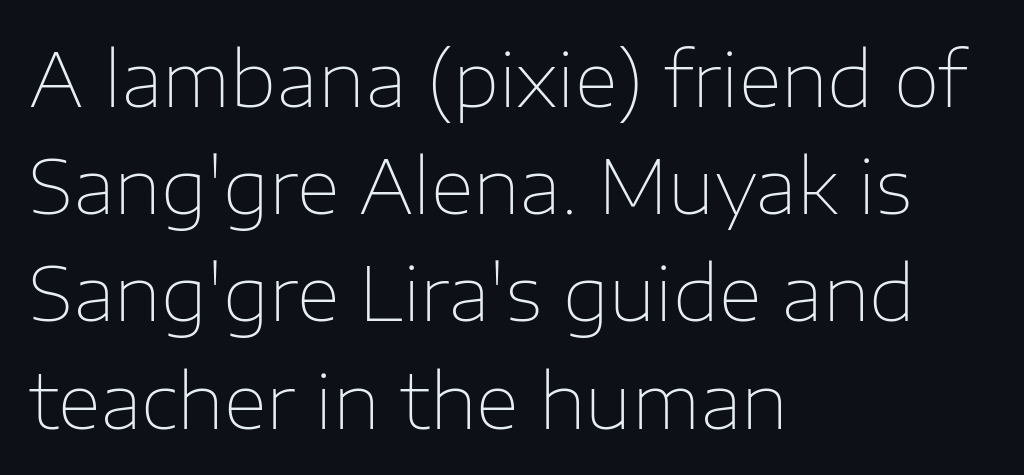
{"serif": "no", "italic": "no", "bold": "no", "weight": "thin", "width": "normal", "stroke_contrast": "low", "x_height": "medium", "monospaced": "no", "underline": "no", "align": "left", "line_spacing": "normal", "line_spacing_ratio": 1.43, "letter_spacing": "normal", "letter_spacing_em": 0.0, "glyph_px": 75}
